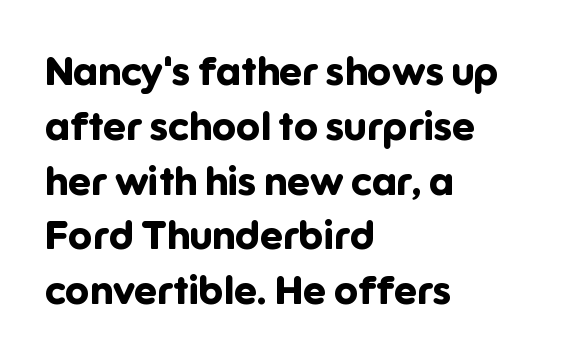
{"serif": "no", "italic": "no", "bold": "yes", "weight": "bold", "width": "normal", "stroke_contrast": "low", "x_height": "medium", "monospaced": "no", "underline": "no", "align": "left", "line_spacing": "normal", "line_spacing_ratio": 1.37, "letter_spacing": "normal", "letter_spacing_em": 0.0, "glyph_px": 40}
